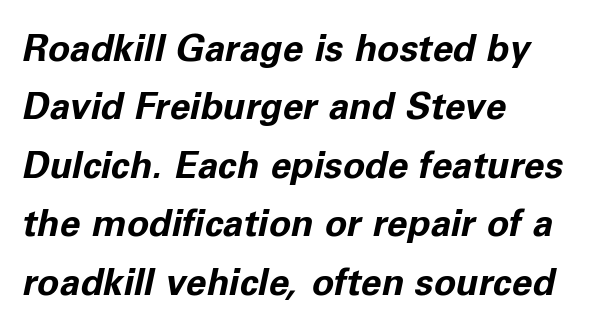
Q: Is the text bold? A: Yes.
Q: Is the text italic (slanted)? A: Yes, it leans right by about 11 degrees.
Q: Is the text underlined? A: No.
Q: How is the paragraph aligned? A: Left-aligned.
Q: Is the spacing between letters normal or unusually wide? A: Normal.
Q: Is the spacing between lines tight, normal or loose? A: Normal.
Q: Width (condensed, normal, or wide)? A: Normal.
Q: Stroke contrast? A: Low.
Q: x-height? A: Medium.
Q: Monospaced? A: No.
